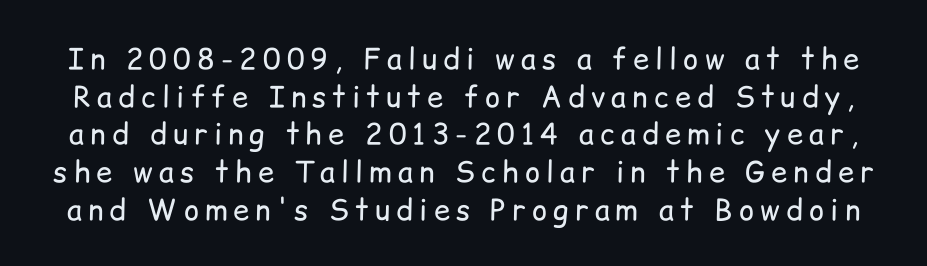
{"serif": "no", "italic": "no", "bold": "no", "weight": "regular", "width": "normal", "stroke_contrast": "low", "x_height": "medium", "monospaced": "no", "underline": "no", "line_spacing": "normal", "line_spacing_ratio": 1.3, "letter_spacing": "wide", "letter_spacing_em": 0.21, "glyph_px": 29}
